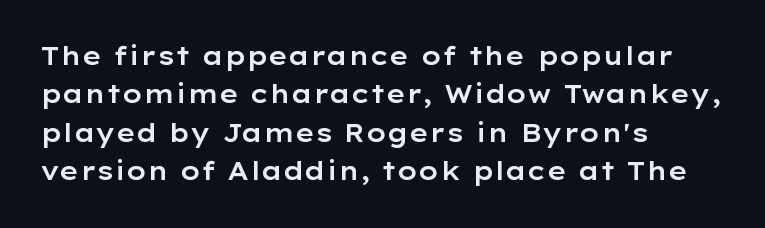
{"italic": "no", "underline": "no", "align": "left", "line_spacing": "normal", "line_spacing_ratio": 1.54, "letter_spacing": "normal", "letter_spacing_em": 0.0, "glyph_px": 25}
